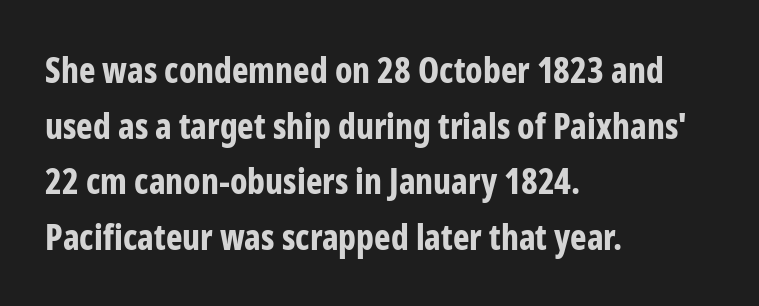
The image shows 35 px bold, condensed sans-serif type, upright; set left-aligned, normal line spacing (1.59x), normal letter spacing, not underlined; low stroke contrast and a medium x-height.
